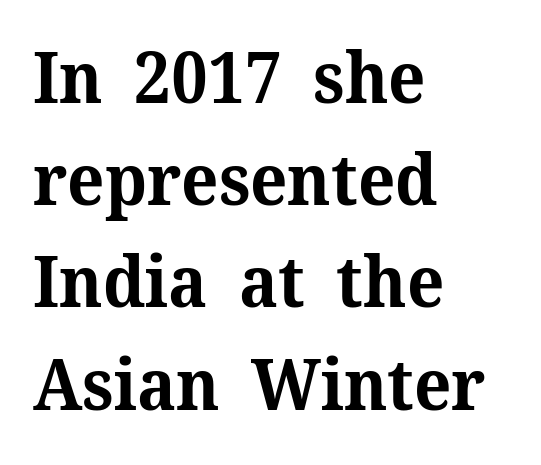
Q: Is the text bold? A: Yes.
Q: Is the text italic (slanted)? A: No, it is upright.
Q: Is the typeface a serif or a sans-serif typeface? A: Serif.
Q: Is the text underlined? A: No.
Q: How is the paragraph aligned? A: Left-aligned.
Q: Is the spacing between letters normal or unusually wide? A: Normal.
Q: Is the spacing between lines tight, normal or loose? A: Normal.
Q: Width (condensed, normal, or wide)? A: Normal.
Q: Stroke contrast? A: Medium.
Q: x-height? A: Medium.
Q: Monospaced? A: No.
